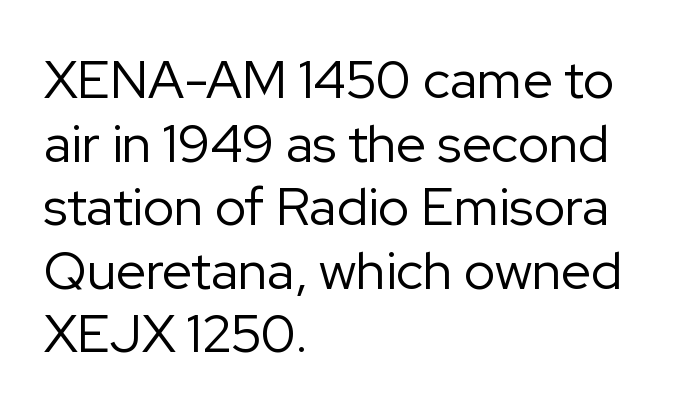
The image shows 53 px regular-weight sans-serif type, upright; set left-aligned, line spacing 1.2x, normal letter spacing, not underlined; low stroke contrast and a medium x-height.
